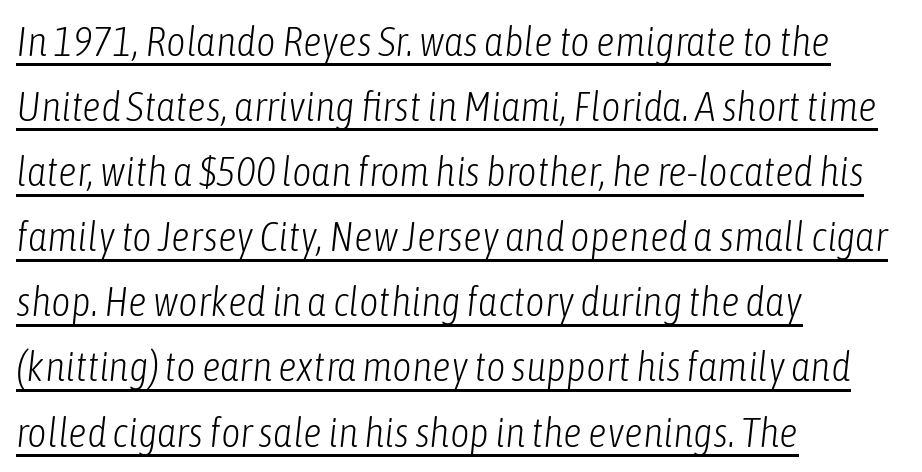
The image shows 42 px light, condensed type, italic (leaning right); set left-aligned, normal line spacing (1.55x), normal letter spacing, underlined; low stroke contrast and a medium x-height.
